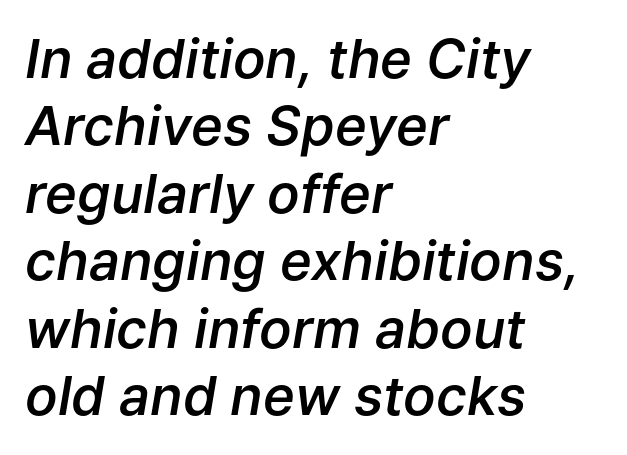
The letterforms sit shoulder to shoulder at normal distance. Glance below the letters and you will spot only blank space. The lines in this sample share a left origin and differ only in where they stop. Do the characters align in a grid? No, the font is proportional.
